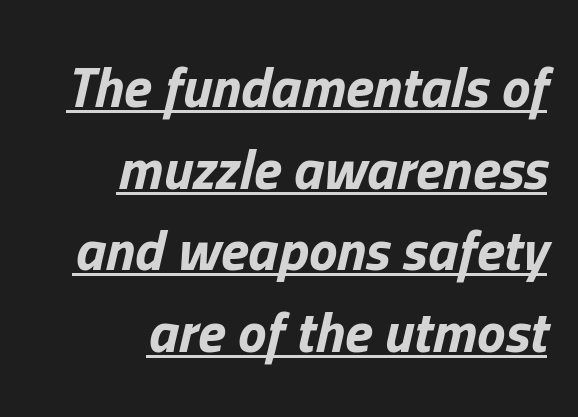
A continuous stroke trails under the words, as in a hyperlink. Is this a fixed-width face? No — the glyphs have proportional, varying widths. The setting favours the right margin, as signatures and pull-quotes sometimes do. Looking at the ascenders, they clearly lean. The rows are spaced the way most documents space them. Look at the tracking — it's just the regular setting, nothing added.
